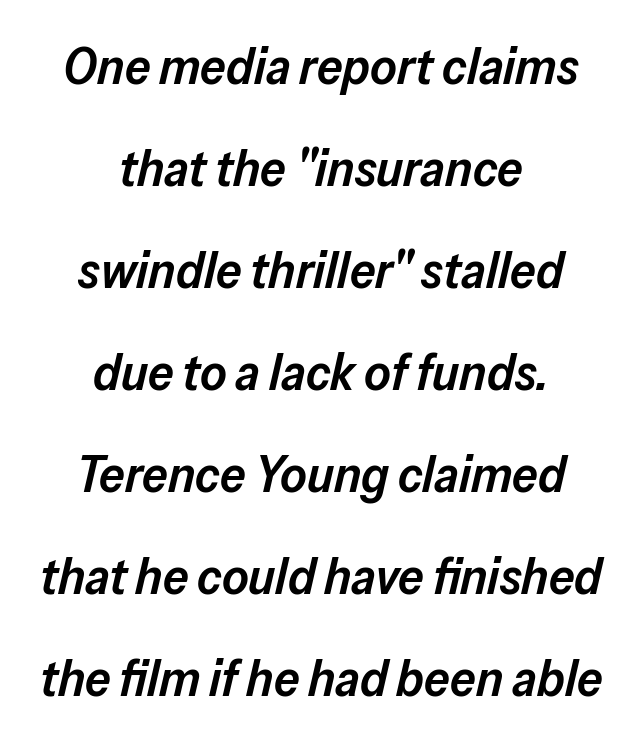
The image shows 51 px semibold type, italic (leaning right); set centered, loose line spacing (2.0x), normal letter spacing, not underlined; low stroke contrast and a medium x-height.
